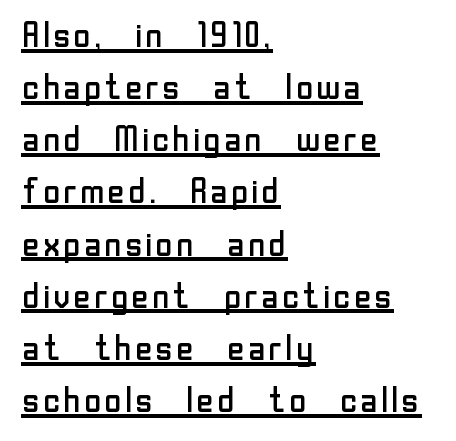
The strokes are not fattened; the text isn't bold. Are there feet on the stems? There aren't — it's a sans. Where is the straight margin? On the left. Ordinary non-slanted type is in use.
